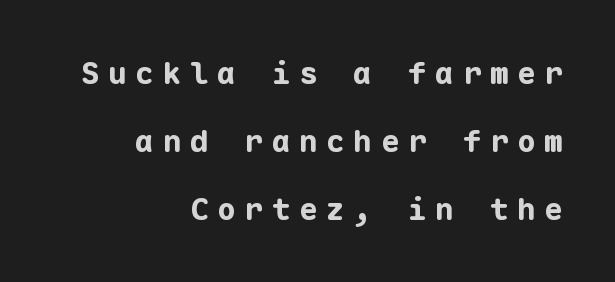
{"serif": "no", "italic": "no", "bold": "yes", "weight": "bold", "width": "normal", "stroke_contrast": "low", "x_height": "medium", "monospaced": "yes", "underline": "no", "align": "right", "line_spacing": "loose", "line_spacing_ratio": 2.19, "letter_spacing": "wide", "letter_spacing_em": 0.28, "glyph_px": 31}
